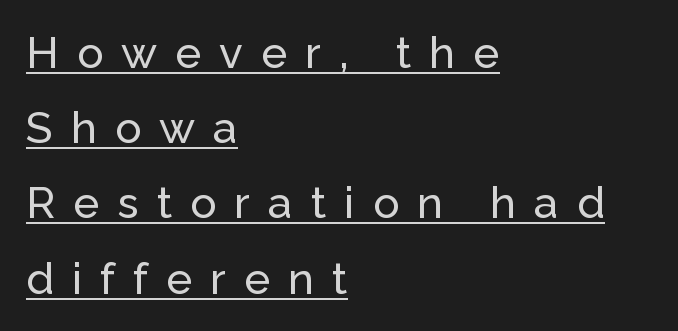
Q: Is the text italic (slanted)? A: No, it is upright.
Q: Is the typeface a serif or a sans-serif typeface? A: Sans-serif.
Q: Is the text underlined? A: Yes.
Q: How is the paragraph aligned? A: Left-aligned.
Q: Is the spacing between letters normal or unusually wide? A: Unusually wide.
Q: Width (condensed, normal, or wide)? A: Normal.
Q: Stroke contrast? A: Low.
Q: x-height? A: Medium.
Q: Monospaced? A: No.
